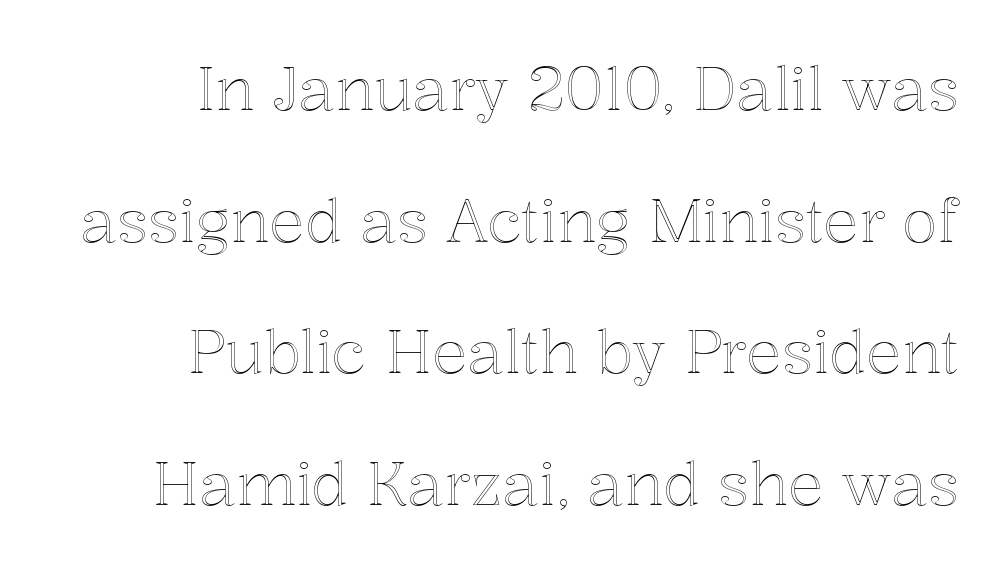
If you measured baseline to baseline, you'd find a long distance. If you drew a ruler down the right edge, every line would touch it. These lines are rendered in a variable-pitch font. The glyphs are unaccompanied by any horizontal stroke below them. Every character sits straight up, as roman type does.
